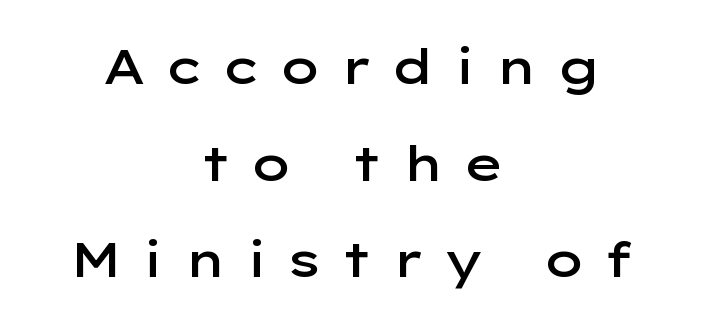
Q: Is the text bold? A: Semi-bold.
Q: Is the text italic (slanted)? A: No, it is upright.
Q: Is the typeface a serif or a sans-serif typeface? A: Sans-serif.
Q: Is the text underlined? A: No.
Q: How is the paragraph aligned? A: Centered.
Q: Is the spacing between letters normal or unusually wide? A: Unusually wide.
Q: Is the spacing between lines tight, normal or loose? A: Loose.
Q: Width (condensed, normal, or wide)? A: Wide.
Q: Stroke contrast? A: Low.
Q: x-height? A: Medium.
Q: Monospaced? A: No.
